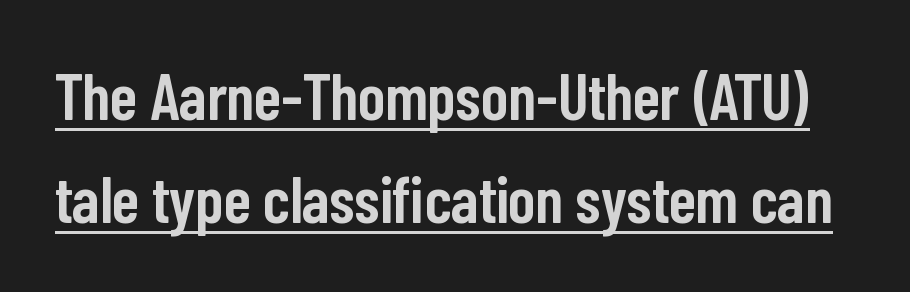
Somebody hit Ctrl+U on this one — the words are underlined. There is no visible air inserted between adjacent glyphs. You could not count columns in this text — the font is proportionally spaced. Vertical spacing — default.
